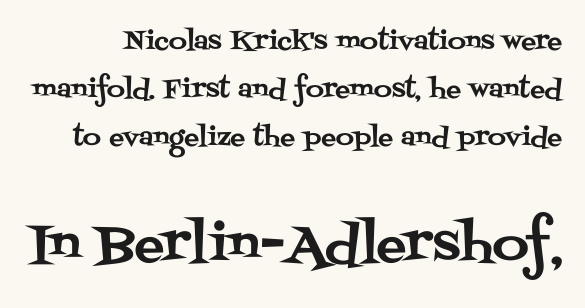
Q: Is the text italic (slanted)? A: No, it is upright.
Q: Is the typeface a serif or a sans-serif typeface? A: Serif.
Q: Is the text underlined? A: No.
Q: Is the spacing between letters normal or unusually wide? A: Normal.
Q: Is the spacing between lines tight, normal or loose? A: Loose.
Q: Which block of text is set in a larger size, the first (top) or the second (bottom)? A: The second (bottom) one.
Q: Width (condensed, normal, or wide)? A: Normal.
Q: Stroke contrast? A: Medium.
Q: x-height? A: Large.
Q: Monospaced? A: No.
